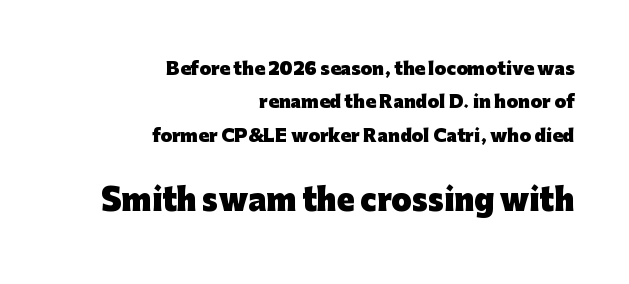
The image shows 29 px heavy sans-serif type, upright; set right-aligned, loose line spacing (1.96x), normal letter spacing, not underlined; the second (bottom) block is 1.71x larger; low stroke contrast and a medium x-height.
